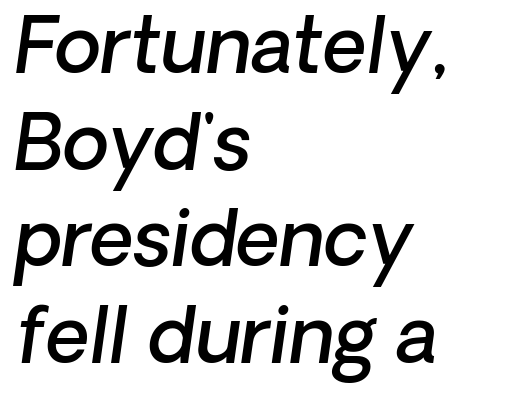
{"serif": "no", "bold": "semi", "weight": "semibold", "width": "normal", "stroke_contrast": "low", "x_height": "medium", "monospaced": "no", "underline": "no", "align": "left", "line_spacing": "normal", "line_spacing_ratio": 1.27, "letter_spacing": "normal", "letter_spacing_em": 0.0, "glyph_px": 76}
